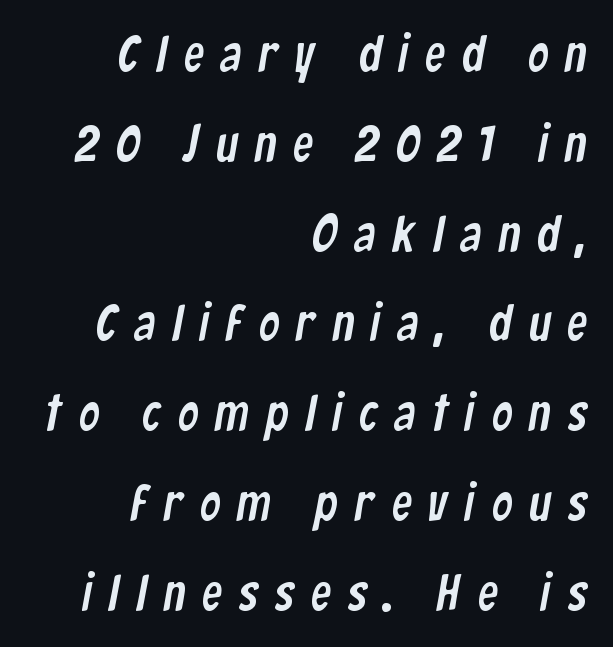
This sample uses a sans-serif face. This sample has the flowing, uneven cadence of proportional lettering. Glance below the letters and you will spot only blank space. The rendering anchors every line to the right-hand side. The line texture is sparse and dotted thanks to wide tracking.
